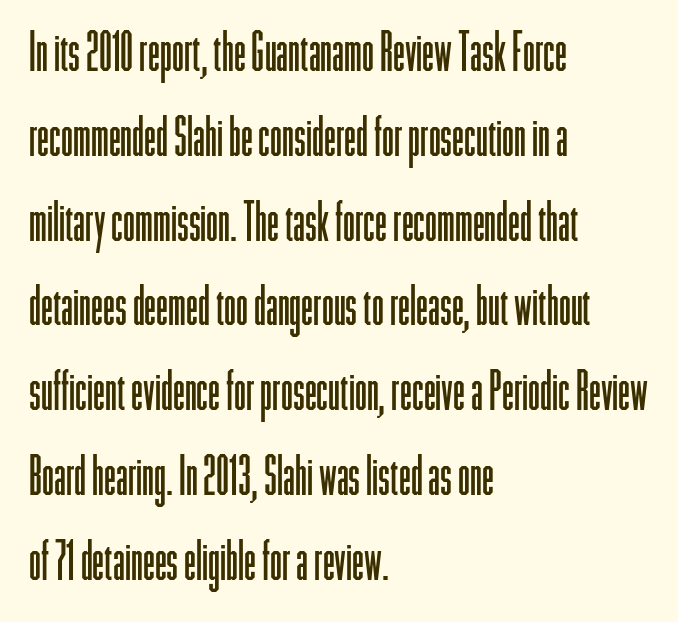
The image shows 54 px light, condensed sans-serif type, upright; set left-aligned, normal line spacing (1.57x), normal letter spacing, not underlined; low stroke contrast and a medium x-height.
